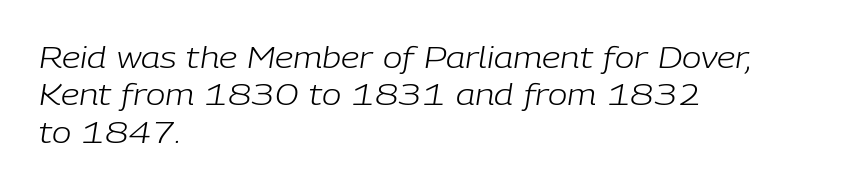
{"italic": "yes", "lean": "right", "slant_degrees": 9, "bold": "no", "weight": "light", "width": "normal", "stroke_contrast": "low", "x_height": "medium", "monospaced": "no", "underline": "no", "align": "left", "line_spacing": "normal", "line_spacing_ratio": 1.29, "letter_spacing": "normal", "letter_spacing_em": 0.0, "glyph_px": 29}
